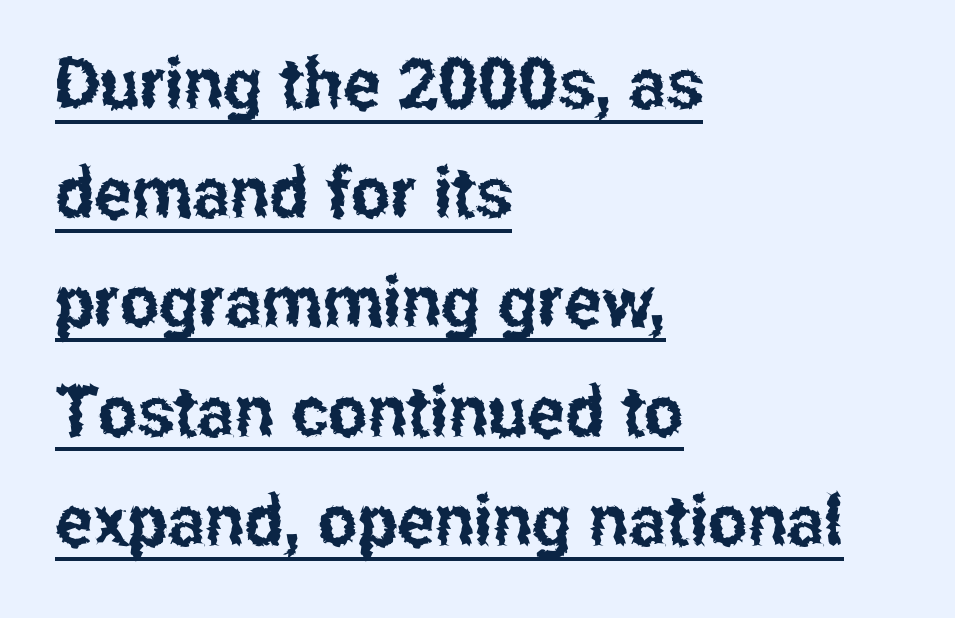
What stands out about the letter spacing? Nothing — it is the standard amount. In terms of posture, this sample is upright. Decoration check: the copy is underlined. Font category for this specimen: sans-serif. You could not count columns in this text — the font is proportionally spaced.
